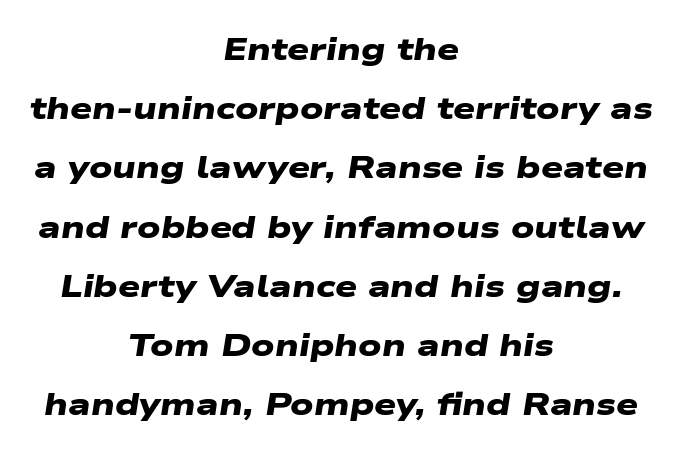
The image shows 31 px heavy, wide sans-serif type; set centered, loose line spacing (1.91x), normal letter spacing, not underlined; low stroke contrast and a medium x-height.
